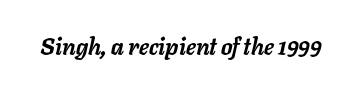
Q: Is the text bold? A: Yes.
Q: Is the text italic (slanted)? A: Yes, it leans right by about 11 degrees.
Q: Is the text underlined? A: No.
Q: Is the spacing between letters normal or unusually wide? A: Normal.
